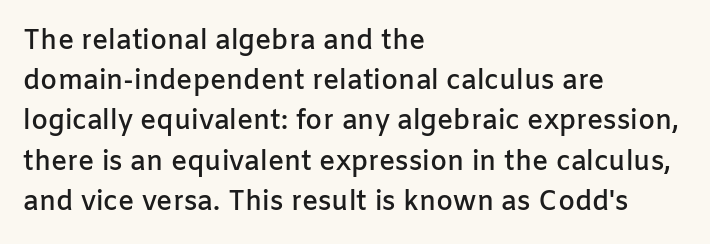
Q: Is the text bold? A: Semi-bold.
Q: Is the text italic (slanted)? A: No, it is upright.
Q: Is the text underlined? A: No.
Q: How is the paragraph aligned? A: Left-aligned.
Q: Is the spacing between letters normal or unusually wide? A: Normal.
Q: Is the spacing between lines tight, normal or loose? A: Normal.
